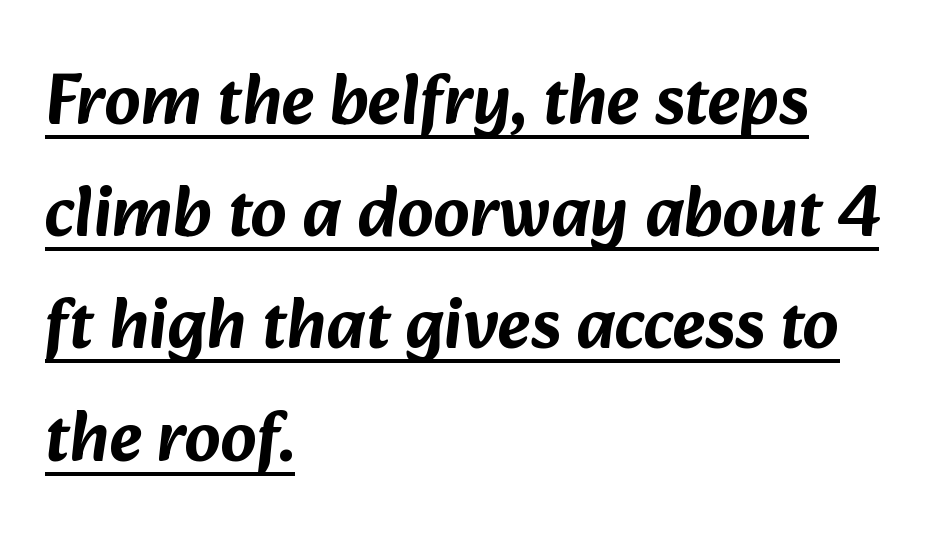
The image shows 71 px sans-serif type; set left-aligned, normal line spacing (1.58x), normal letter spacing, underlined; low stroke contrast and a medium x-height.
